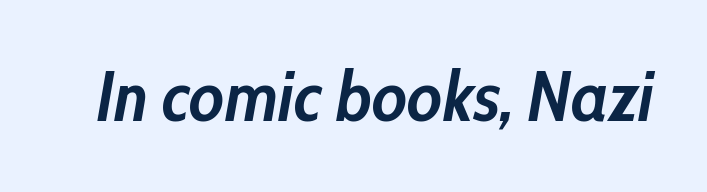
Q: Is the text bold? A: Yes.
Q: Is the text italic (slanted)? A: Yes, it leans right by about 10 degrees.
Q: Is the text underlined? A: No.
Q: Is the spacing between letters normal or unusually wide? A: Normal.
Q: Width (condensed, normal, or wide)? A: Condensed.
Q: Stroke contrast? A: Low.
Q: x-height? A: Medium.
Q: Monospaced? A: No.
